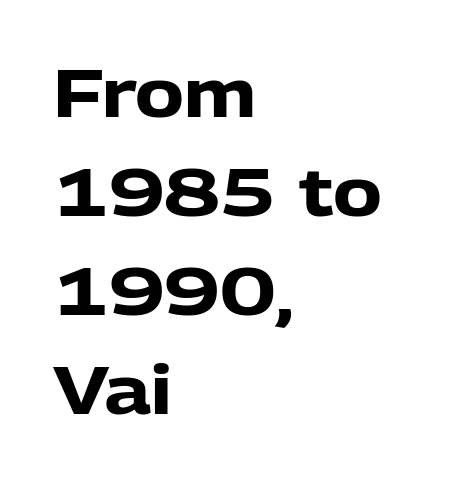
{"serif": "no", "italic": "no", "bold": "yes", "weight": "heavy", "width": "normal", "stroke_contrast": "low", "x_height": "medium", "monospaced": "no", "underline": "no", "align": "left", "line_spacing": "normal", "line_spacing_ratio": 1.5, "letter_spacing": "normal", "letter_spacing_em": 0.0, "glyph_px": 66}
